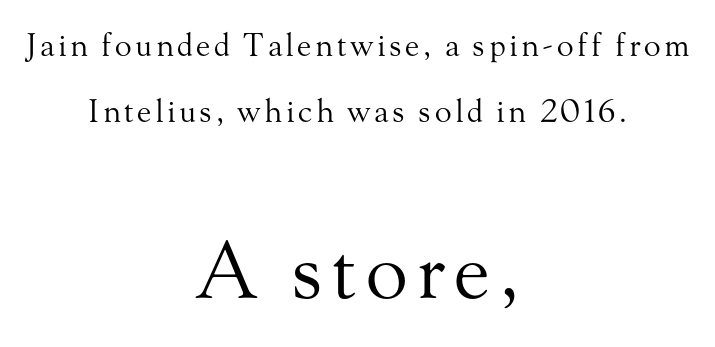
Q: Is the text bold? A: No.
Q: Is the text italic (slanted)? A: No, it is upright.
Q: Is the typeface a serif or a sans-serif typeface? A: Serif.
Q: Is the text underlined? A: No.
Q: How is the paragraph aligned? A: Centered.
Q: Is the spacing between lines tight, normal or loose? A: Loose.
Q: Which block of text is set in a larger size, the first (top) or the second (bottom)? A: The second (bottom) one.
Q: Width (condensed, normal, or wide)? A: Normal.
Q: Stroke contrast? A: Medium.
Q: x-height? A: Small.
Q: Monospaced? A: No.
